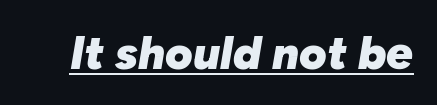
The image shows 47 px heavy type, italic (leaning right); set normal letter spacing, underlined; low stroke contrast and a medium x-height.
